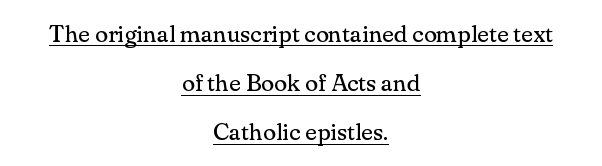
Underline: present. Vertical strokes here are truly vertical. This sample uses plain, unmodified letter spacing. The compositor balanced each line on the midline. A light-to-regular cut is what we see here. This block would shrink considerably if given ordinary leading; it's expanded now.
